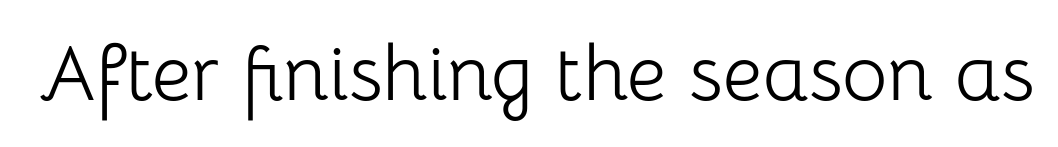
{"serif": "no", "italic": "no", "bold": "no", "weight": "light", "width": "normal", "stroke_contrast": "low", "x_height": "medium", "monospaced": "no", "underline": "no", "letter_spacing": "normal", "letter_spacing_em": 0.0, "glyph_px": 78}
